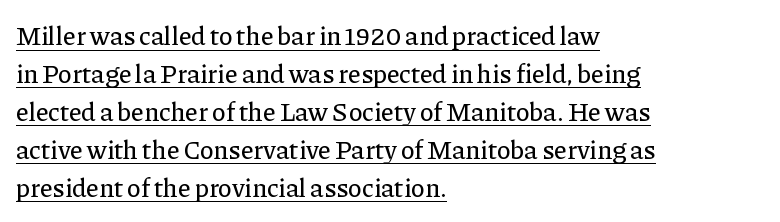
Words appear dense and cohesive because spacing is normal. Students, observe: this is what conventionally led text looks like. The letters stand straight up with perfectly vertical stems. These lines stack with their left ends in a neat column.
